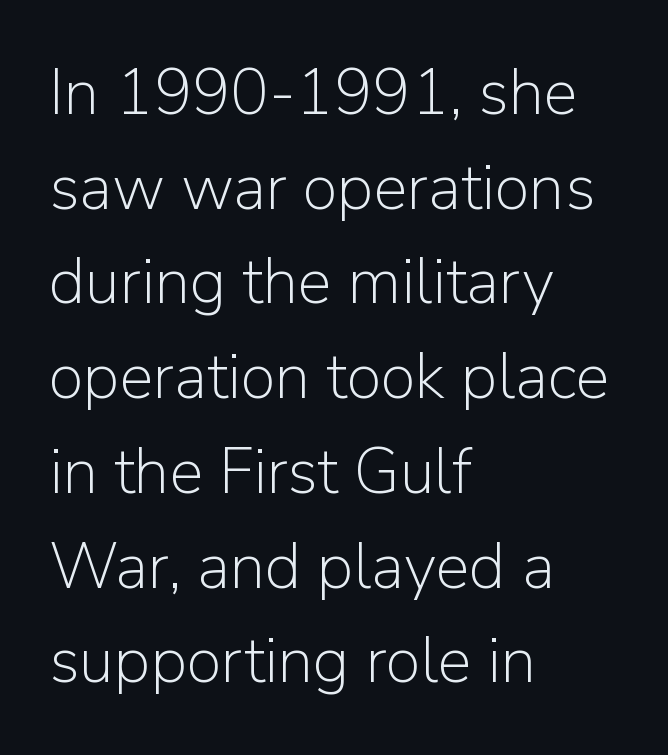
Q: Is the text bold? A: No.
Q: Is the text italic (slanted)? A: No, it is upright.
Q: Is the typeface a serif or a sans-serif typeface? A: Sans-serif.
Q: Is the text underlined? A: No.
Q: How is the paragraph aligned? A: Left-aligned.
Q: Is the spacing between letters normal or unusually wide? A: Normal.
Q: Is the spacing between lines tight, normal or loose? A: Normal.
Q: Width (condensed, normal, or wide)? A: Normal.
Q: Stroke contrast? A: Low.
Q: x-height? A: Medium.
Q: Monospaced? A: No.
